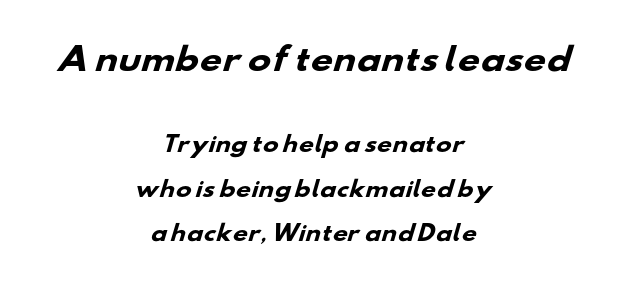
You could not count columns in this text — the font is proportionally spaced. Check the space under the baseline: it is left empty. A dark, heavy texture on the line: the type is bold. Which of the two is more prominent by size? The first, at the top. The rag falls on both sides of this text block equally.
